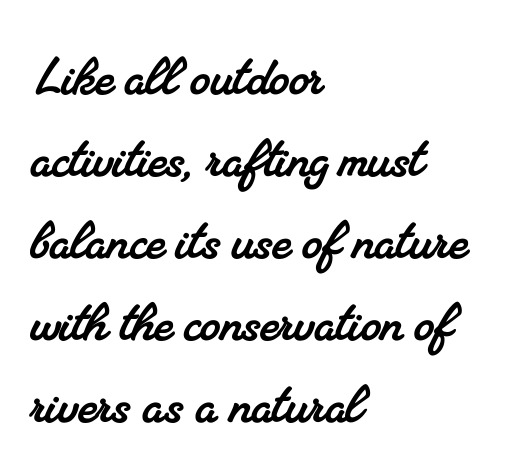
Q: Is the typeface a serif or a sans-serif typeface? A: Serif.
Q: Is the text underlined? A: No.
Q: How is the paragraph aligned? A: Left-aligned.
Q: Is the spacing between letters normal or unusually wide? A: Normal.
Q: Is the spacing between lines tight, normal or loose? A: Normal.
Q: Width (condensed, normal, or wide)? A: Normal.
Q: Stroke contrast? A: Medium.
Q: x-height? A: Small.
Q: Monospaced? A: No.
